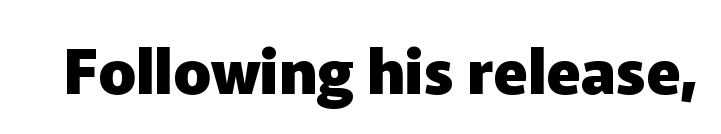
The image shows 62 px heavy sans-serif type, upright; set normal letter spacing, not underlined; low stroke contrast and a medium x-height.
